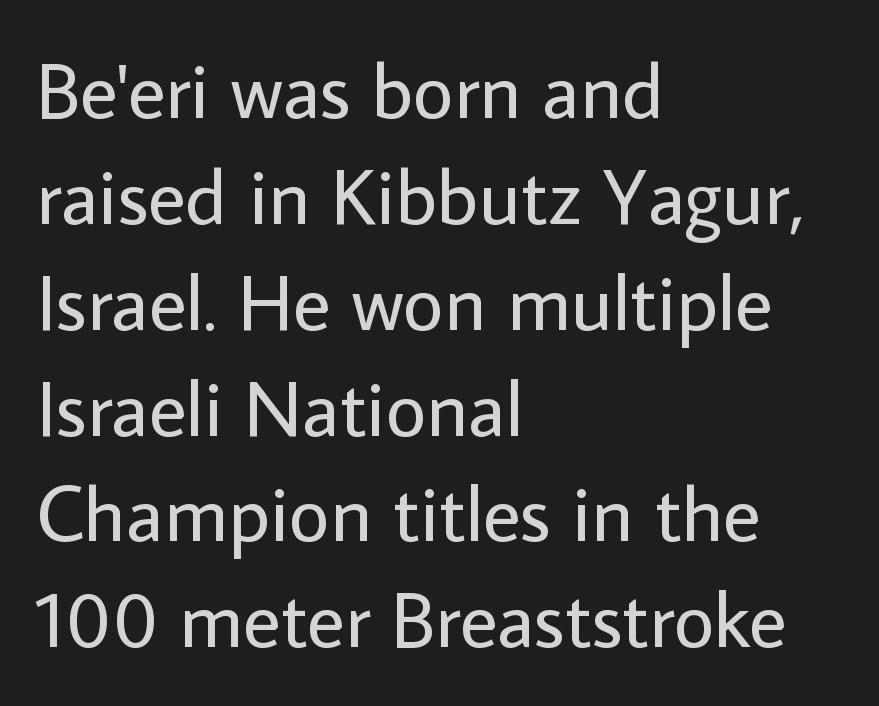
The image shows 79 px regular-weight sans-serif type, upright; set left-aligned, normal line spacing (1.34x), normal letter spacing, not underlined; low stroke contrast and a medium x-height.
